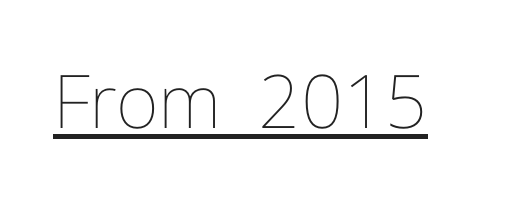
Q: Is the text bold? A: No.
Q: Is the text italic (slanted)? A: No, it is upright.
Q: Is the text underlined? A: Yes.
Q: Is the spacing between letters normal or unusually wide? A: Normal.
Q: Width (condensed, normal, or wide)? A: Normal.
Q: Stroke contrast? A: Low.
Q: x-height? A: Medium.
Q: Monospaced? A: No.
